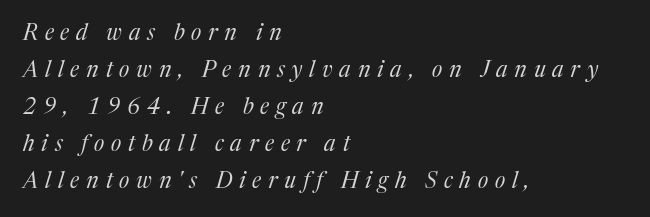
{"italic": "yes", "lean": "right", "slant_degrees": 17, "bold": "no", "underline": "no", "align": "left", "line_spacing": "normal", "line_spacing_ratio": 1.68, "letter_spacing": "wide", "letter_spacing_em": 0.31, "glyph_px": 22}
